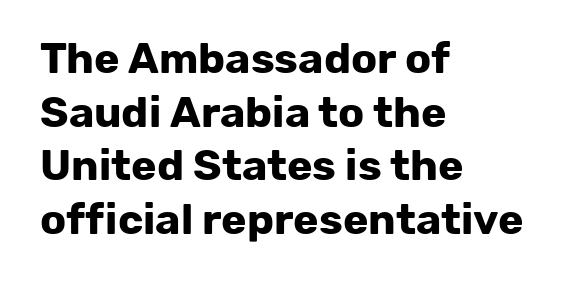
The image shows 43 px bold sans-serif type, upright; set left-aligned, normal line spacing (1.25x), normal letter spacing, not underlined; low stroke contrast and a medium x-height.
